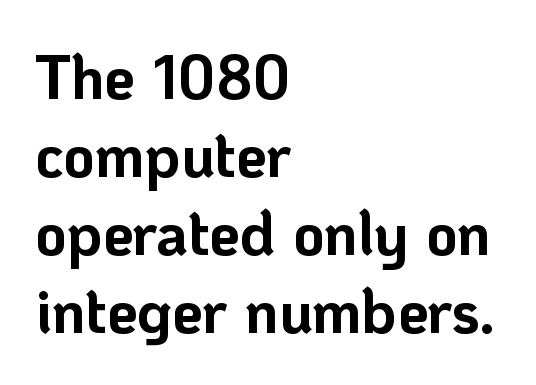
Q: Is the text bold? A: Yes.
Q: Is the text italic (slanted)? A: No, it is upright.
Q: Is the typeface a serif or a sans-serif typeface? A: Sans-serif.
Q: Is the text underlined? A: No.
Q: How is the paragraph aligned? A: Left-aligned.
Q: Is the spacing between letters normal or unusually wide? A: Normal.
Q: Is the spacing between lines tight, normal or loose? A: Normal.
Q: Width (condensed, normal, or wide)? A: Normal.
Q: Stroke contrast? A: Low.
Q: x-height? A: Medium.
Q: Monospaced? A: No.
